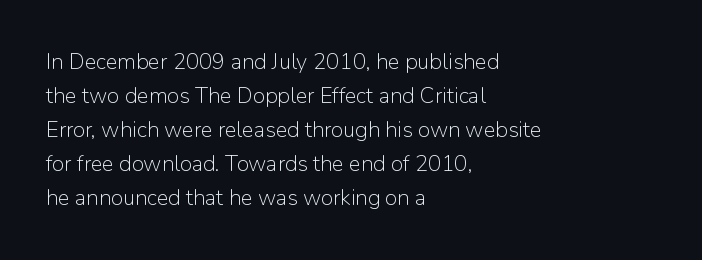
Q: Is the text bold? A: No.
Q: Is the text italic (slanted)? A: No, it is upright.
Q: Is the text underlined? A: No.
Q: How is the paragraph aligned? A: Left-aligned.
Q: Is the spacing between letters normal or unusually wide? A: Normal.
Q: Is the spacing between lines tight, normal or loose? A: Normal.
